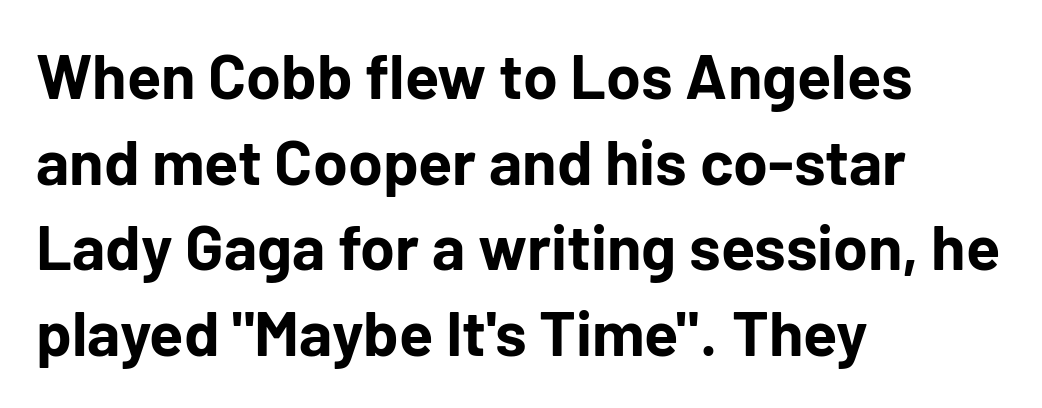
Q: Is the text bold? A: Yes.
Q: Is the text italic (slanted)? A: No, it is upright.
Q: Is the typeface a serif or a sans-serif typeface? A: Sans-serif.
Q: Is the text underlined? A: No.
Q: How is the paragraph aligned? A: Left-aligned.
Q: Is the spacing between letters normal or unusually wide? A: Normal.
Q: Is the spacing between lines tight, normal or loose? A: Normal.
Q: Width (condensed, normal, or wide)? A: Normal.
Q: Stroke contrast? A: Low.
Q: x-height? A: Medium.
Q: Monospaced? A: No.
